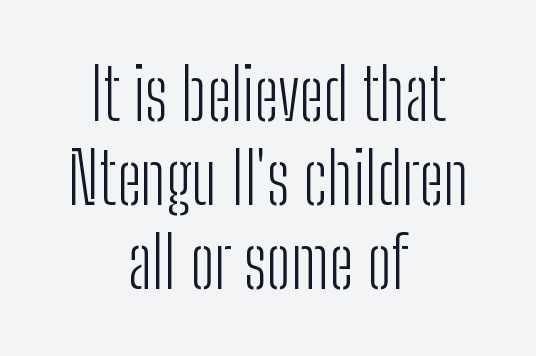
The lettering stays uniformly vertical, giving the passage a roman look. You could not count columns in this text — the font is proportionally spaced. Unmarked baselines from the first word to the last. Short and long lines alike share a common midpoint. This is sans-serif lettering, the kind often seen on screens and signage.
